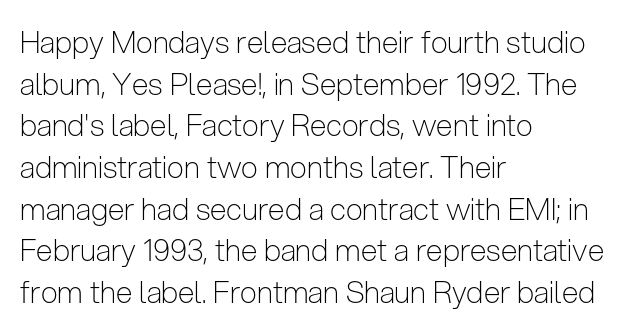
Q: Is the text bold? A: No.
Q: Is the text italic (slanted)? A: No, it is upright.
Q: Is the typeface a serif or a sans-serif typeface? A: Sans-serif.
Q: Is the text underlined? A: No.
Q: How is the paragraph aligned? A: Left-aligned.
Q: Is the spacing between letters normal or unusually wide? A: Normal.
Q: Is the spacing between lines tight, normal or loose? A: Normal.
Q: Width (condensed, normal, or wide)? A: Condensed.
Q: Stroke contrast? A: Low.
Q: x-height? A: Medium.
Q: Monospaced? A: No.
